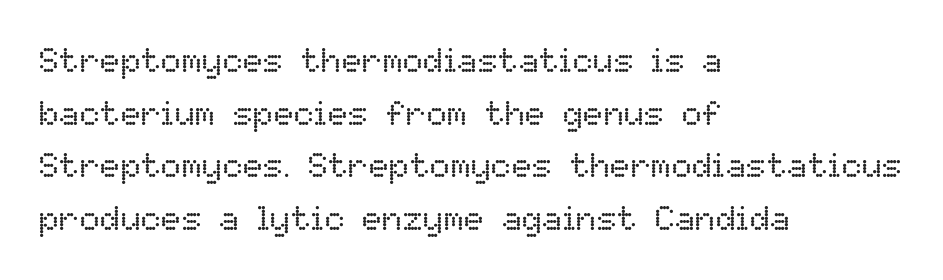
On a weight scale, this lands at 450 or below. Note the varied advance widths — an 'i' is clearly narrower than an 'm'. The letters stand upright; this is a roman face. How would I describe the line gaps? Plain and ordinary. Horizontally, the lines are justified to the leading edge only. The string is rendered with underlining switched off.
